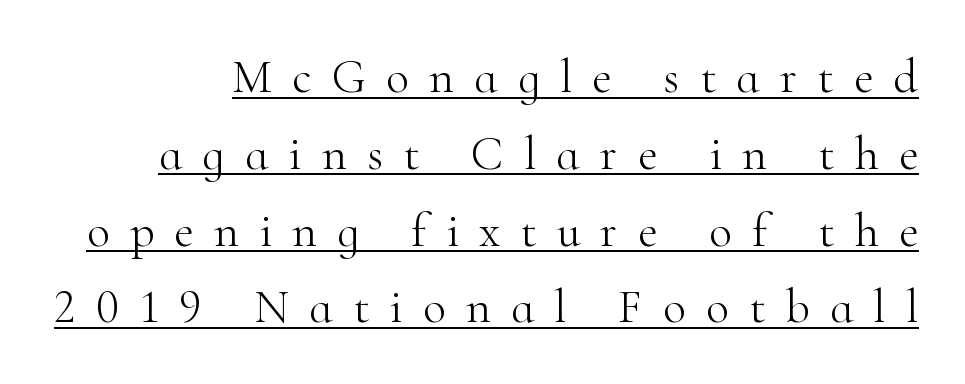
The rendering uses natural spacing where letterforms have individual widths. Underline: present. The type sits square on the baseline with zero lean. The tracking jumps out immediately: characters are airy and widely separated.
